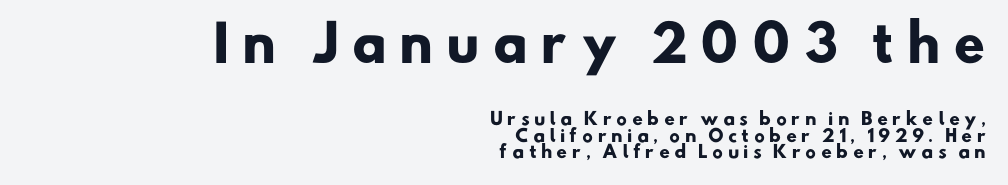
The image shows 50 px heavy sans-serif type; set right-aligned, tight line spacing (0.98x), unusually wide letter spacing (+0.25 em), not underlined; the first (top) block is 2.94x larger; low stroke contrast and a small x-height.
